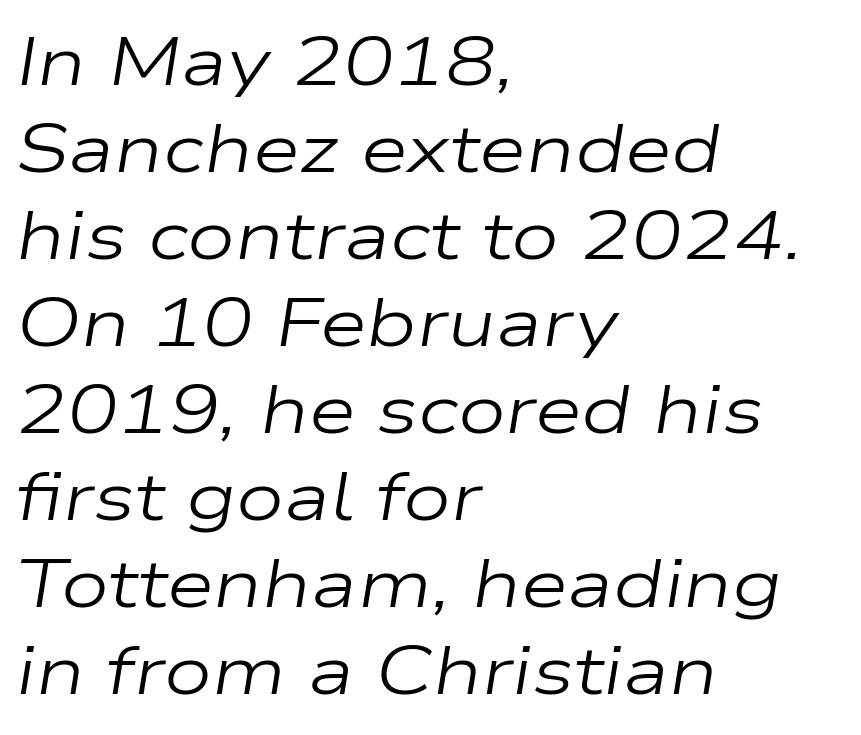
The image shows 68 px regular-weight, wide type, italic (leaning right); set left-aligned, normal line spacing (1.28x), normal letter spacing, not underlined; low stroke contrast and a medium x-height.
